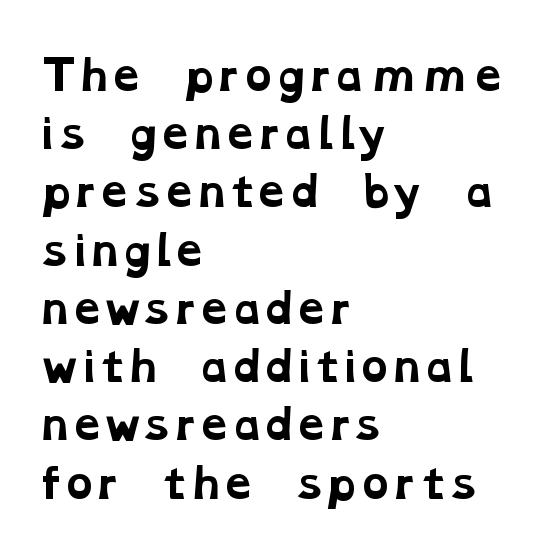
Q: Is the text bold? A: Yes.
Q: Is the typeface a serif or a sans-serif typeface? A: Serif.
Q: Is the text underlined? A: No.
Q: How is the paragraph aligned? A: Left-aligned.
Q: Is the spacing between letters normal or unusually wide? A: Normal.
Q: Is the spacing between lines tight, normal or loose? A: Normal.
Q: Width (condensed, normal, or wide)? A: Wide.
Q: Stroke contrast? A: Low.
Q: x-height? A: Medium.
Q: Monospaced? A: No.
